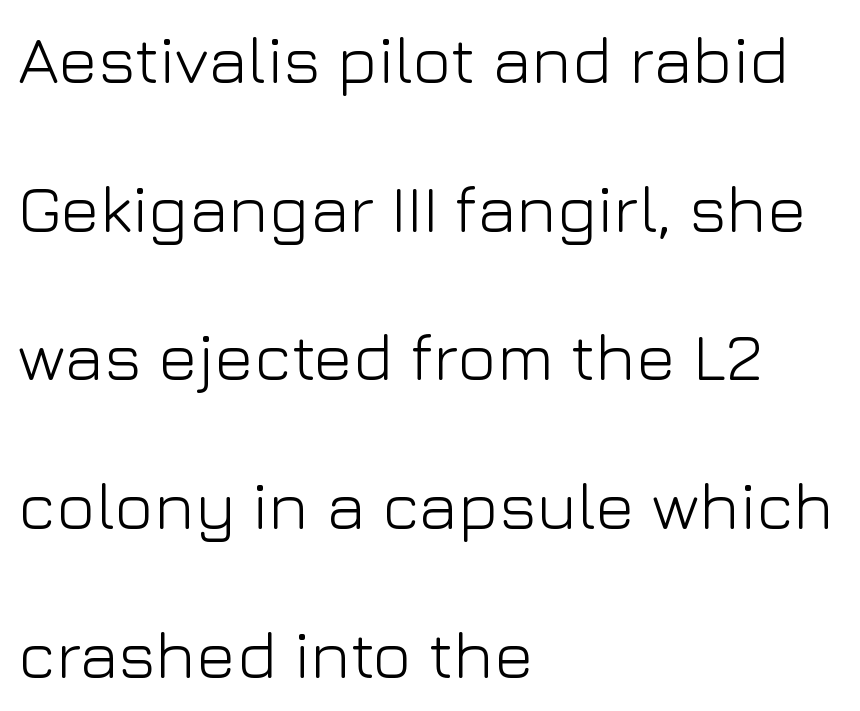
The image shows 67 px light sans-serif type, upright; set left-aligned, loose line spacing (2.22x), normal letter spacing, not underlined; low stroke contrast and a medium x-height.
